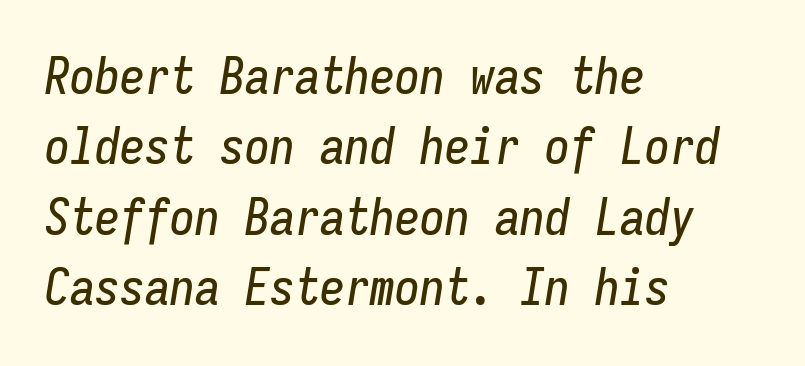
The image shows 50 px condensed type, italic (leaning right), monospaced; set left-aligned, normal line spacing (1.41x), normal letter spacing, not underlined; low stroke contrast and a medium x-height.
